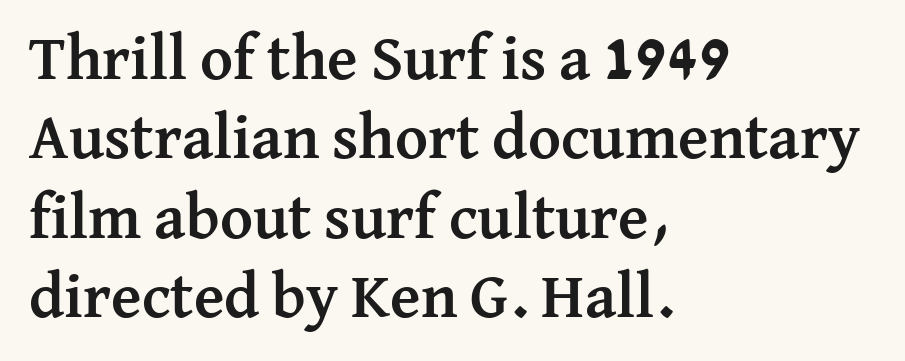
The image shows 63 px semibold serif type, upright; set left-aligned, normal line spacing (1.26x), normal letter spacing, not underlined; medium stroke contrast and a medium x-height.
